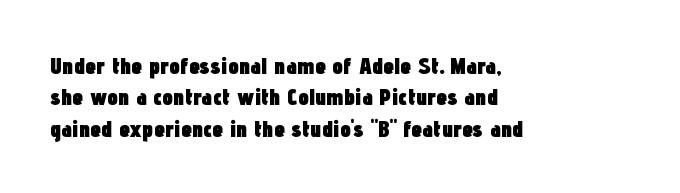
Q: Is the text bold? A: Yes.
Q: Is the text italic (slanted)? A: No, it is upright.
Q: Is the text underlined? A: No.
Q: How is the paragraph aligned? A: Left-aligned.
Q: Is the spacing between letters normal or unusually wide? A: Normal.
Q: Is the spacing between lines tight, normal or loose? A: Normal.
